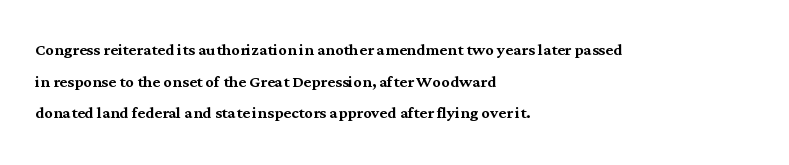
Q: Is the text italic (slanted)? A: No, it is upright.
Q: Is the text underlined? A: No.
Q: How is the paragraph aligned? A: Left-aligned.
Q: Is the spacing between letters normal or unusually wide? A: Normal.
Q: Is the spacing between lines tight, normal or loose? A: Normal.
